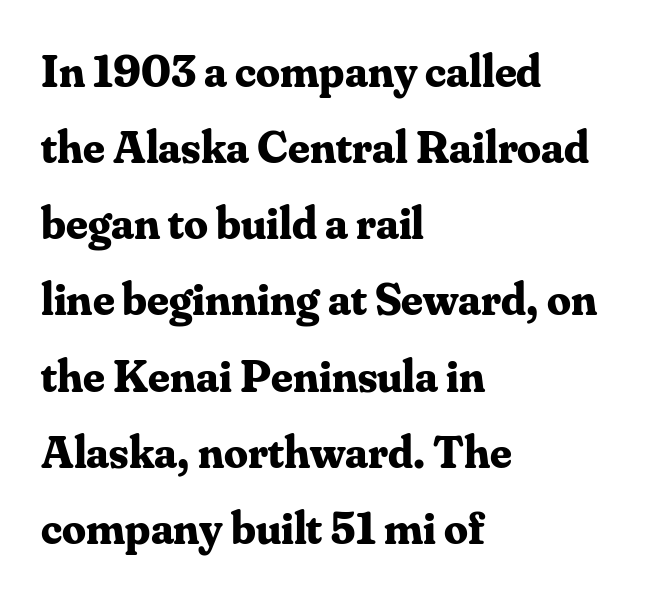
{"serif": "yes", "italic": "no", "bold": "yes", "weight": "bold", "width": "normal", "stroke_contrast": "medium", "x_height": "small", "monospaced": "no", "underline": "no", "align": "left", "line_spacing": "normal", "line_spacing_ratio": 1.62, "letter_spacing": "normal", "letter_spacing_em": 0.0, "glyph_px": 47}
